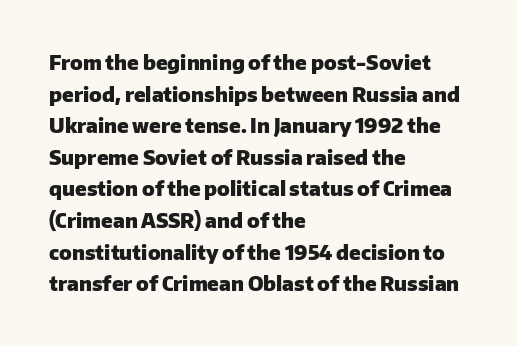
Q: Is the text bold? A: Yes.
Q: Is the text italic (slanted)? A: No, it is upright.
Q: Is the text underlined? A: No.
Q: How is the paragraph aligned? A: Left-aligned.
Q: Is the spacing between letters normal or unusually wide? A: Normal.
Q: Is the spacing between lines tight, normal or loose? A: Normal.
